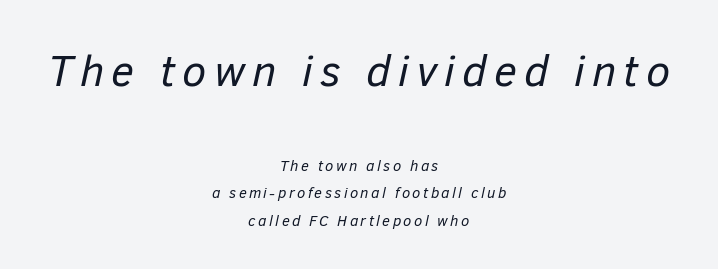
The paragraph shown floats in the horizontal middle. The more generous point size was reserved for the upper chunk. Any mark beneath the type? The region is blank. Is this a fixed-width face? No — the glyphs have proportional, varying widths.
